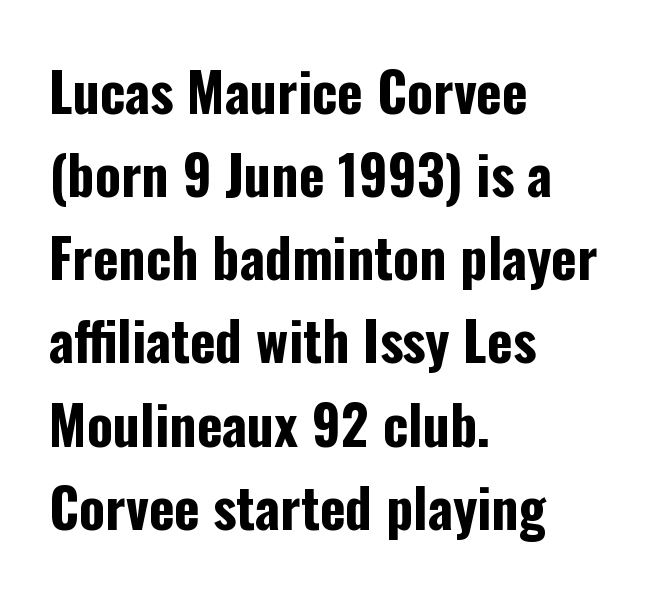
{"serif": "no", "italic": "no", "bold": "yes", "weight": "bold", "width": "condensed", "stroke_contrast": "low", "x_height": "medium", "monospaced": "no", "underline": "no", "align": "left", "line_spacing": "normal", "line_spacing_ratio": 1.54, "letter_spacing": "normal", "letter_spacing_em": 0.0, "glyph_px": 54}
